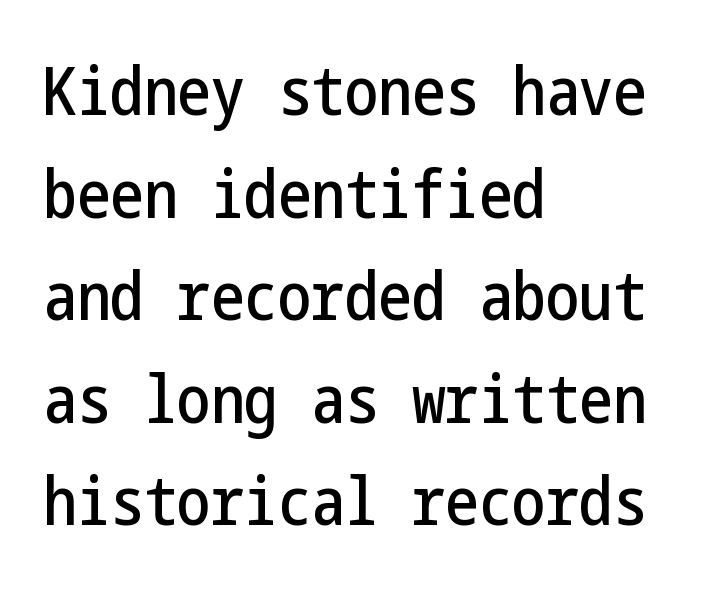
Q: Is the text italic (slanted)? A: No, it is upright.
Q: Is the typeface a serif or a sans-serif typeface? A: Sans-serif.
Q: Is the text underlined? A: No.
Q: How is the paragraph aligned? A: Left-aligned.
Q: Is the spacing between letters normal or unusually wide? A: Normal.
Q: Is the spacing between lines tight, normal or loose? A: Normal.
Q: Width (condensed, normal, or wide)? A: Condensed.
Q: Stroke contrast? A: Low.
Q: x-height? A: Medium.
